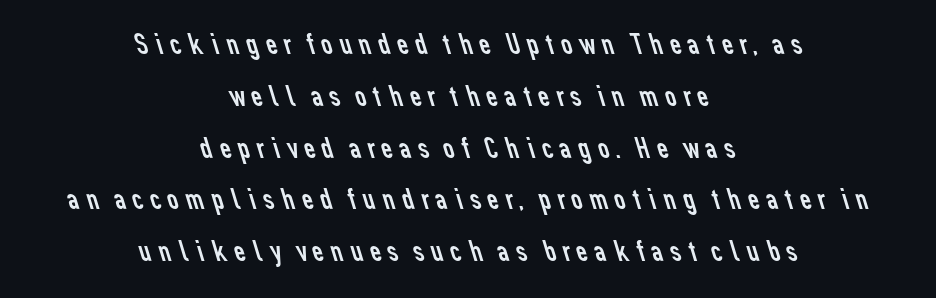
How would I describe the line gaps? Plain and ordinary. This sample has the flowing, uneven cadence of proportional lettering. Serifs: no, the terminals of the letterforms are clean. The passage shown is not underscored anywhere.
